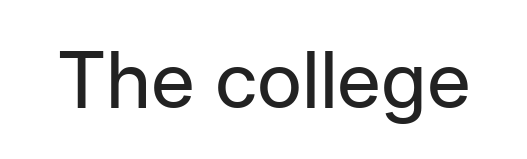
{"serif": "no", "italic": "no", "bold": "no", "weight": "regular", "width": "normal", "stroke_contrast": "low", "x_height": "medium", "monospaced": "no", "underline": "no", "letter_spacing": "normal", "letter_spacing_em": 0.0, "glyph_px": 78}
